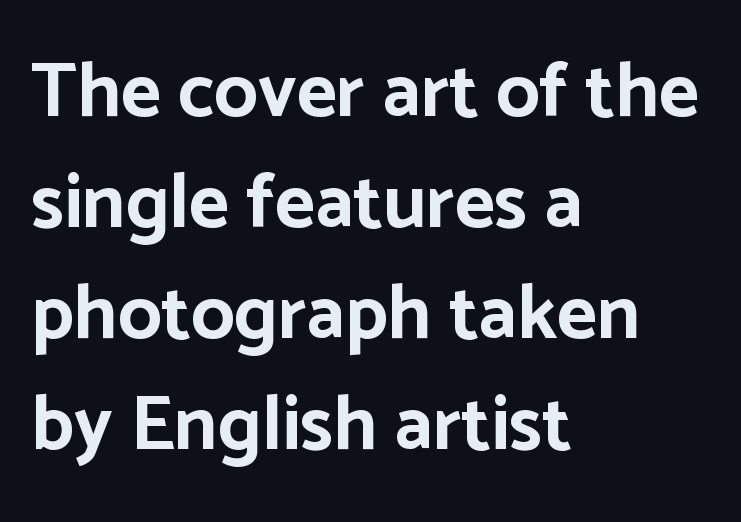
Q: Is the text bold? A: Yes.
Q: Is the text italic (slanted)? A: No, it is upright.
Q: Is the typeface a serif or a sans-serif typeface? A: Sans-serif.
Q: Is the text underlined? A: No.
Q: How is the paragraph aligned? A: Left-aligned.
Q: Is the spacing between letters normal or unusually wide? A: Normal.
Q: Is the spacing between lines tight, normal or loose? A: Normal.
Q: Width (condensed, normal, or wide)? A: Normal.
Q: Stroke contrast? A: Low.
Q: x-height? A: Medium.
Q: Monospaced? A: No.
